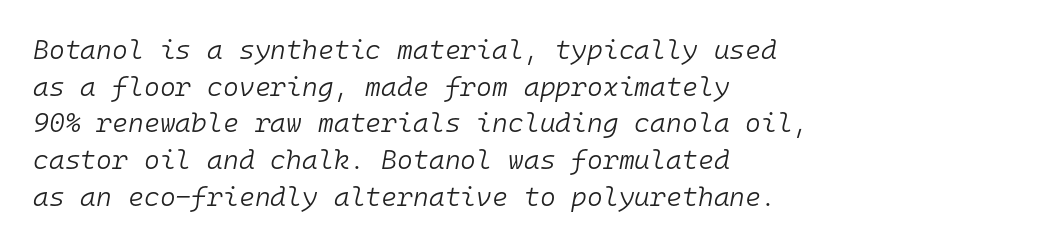
{"italic": "yes", "lean": "right", "slant_degrees": 10, "bold": "no", "underline": "no", "align": "left", "line_spacing": "normal", "line_spacing_ratio": 1.36, "letter_spacing": "normal", "letter_spacing_em": 0.0, "glyph_px": 27}
